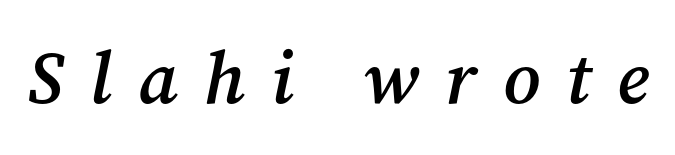
Typographic density is moderately raised because the face is semibold. Does the lettering tilt? It does — this is italic. Proportional: the letters do not fall into vertical columns. Serif or sans? Serif — the stroke terminals have little feet. The gaps between neighbouring characters are conspicuously large.
